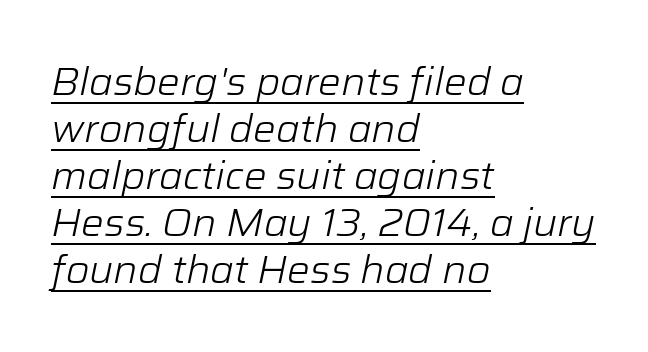
{"italic": "yes", "lean": "right", "slant_degrees": 12, "bold": "no", "weight": "light", "width": "normal", "stroke_contrast": "low", "x_height": "medium", "monospaced": "no", "underline": "yes", "align": "left", "line_spacing_ratio": 1.24, "letter_spacing": "normal", "letter_spacing_em": 0.0, "glyph_px": 38}
